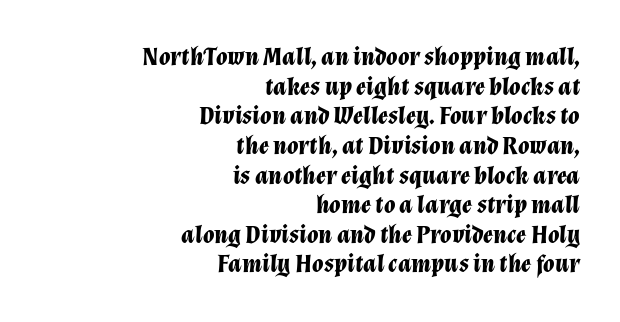
The image shows 26 px bold type, italic (leaning right); set right-aligned, tight line spacing (1.14x), normal letter spacing, not underlined.
